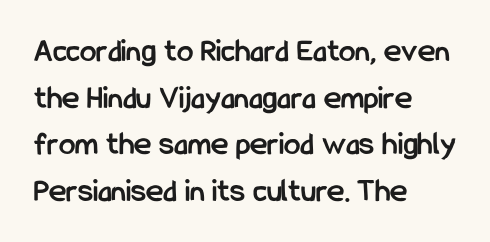
Weight: bold. Whoever set this chose a conventional vertical rhythm. The font family rendered here belongs to the sans-serif group. Every row of glyphs begins at an identical x-position on the left. Descender tails drop into unmarked territory.
